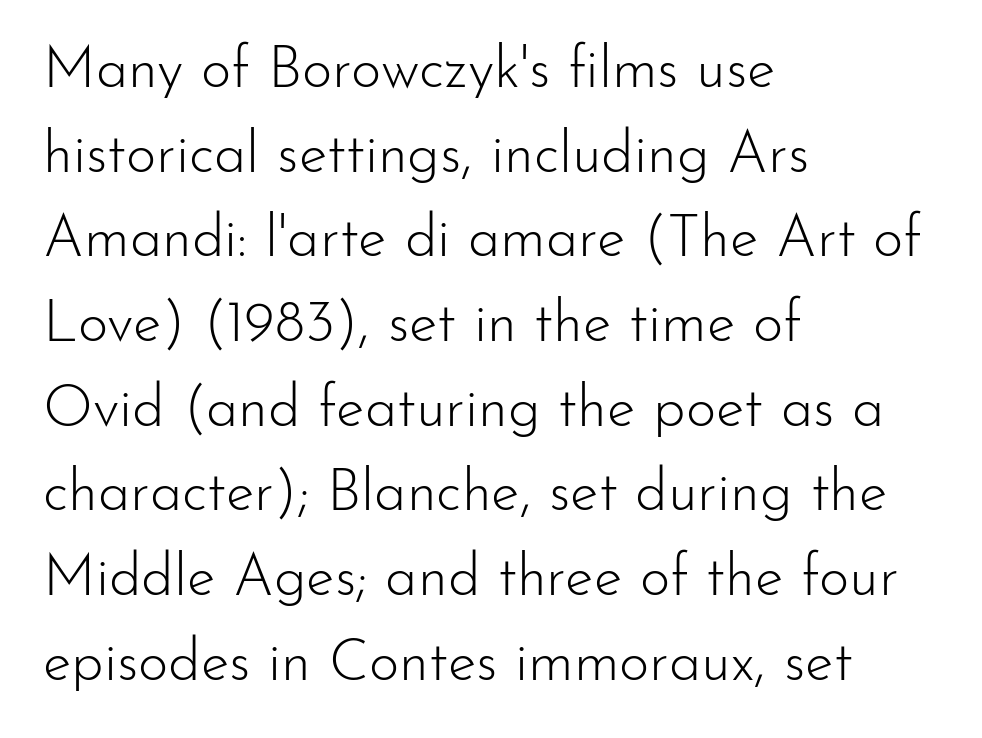
The lines sit at an ordinary, default distance from one another. Casual observation: everything's shoved over to the left. Posture: upright roman. There is no visible air inserted between adjacent glyphs.
